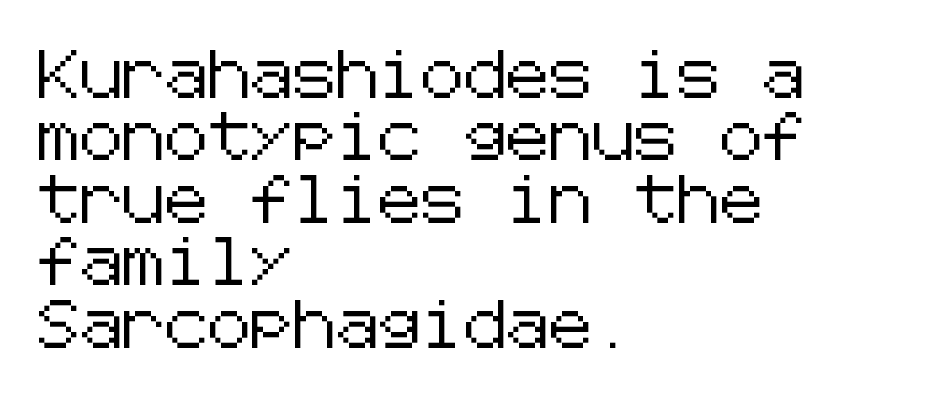
{"serif": "no", "italic": "no", "width": "normal", "stroke_contrast": "low", "x_height": "medium", "underline": "no", "align": "left", "line_spacing": "normal", "line_spacing_ratio": 1.3, "letter_spacing": "normal", "letter_spacing_em": 0.0, "glyph_px": 48}
